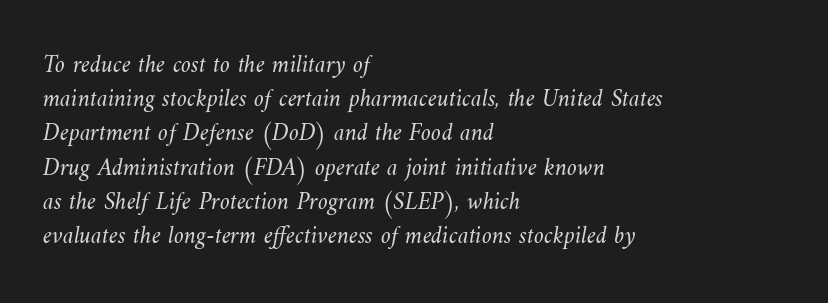
{"bold": "no", "underline": "no", "align": "left", "line_spacing": "normal", "line_spacing_ratio": 1.37, "letter_spacing": "normal", "letter_spacing_em": 0.0, "glyph_px": 25}
